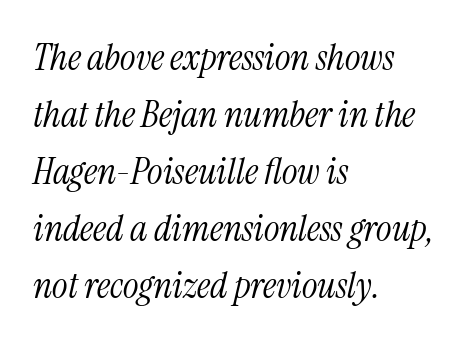
Q: Is the text bold? A: No.
Q: Is the text italic (slanted)? A: Yes, it leans right by about 13 degrees.
Q: Is the typeface a serif or a sans-serif typeface? A: Serif.
Q: Is the text underlined? A: No.
Q: How is the paragraph aligned? A: Left-aligned.
Q: Is the spacing between letters normal or unusually wide? A: Normal.
Q: Is the spacing between lines tight, normal or loose? A: Normal.
Q: Width (condensed, normal, or wide)? A: Condensed.
Q: Stroke contrast? A: Medium.
Q: x-height? A: Medium.
Q: Monospaced? A: No.
